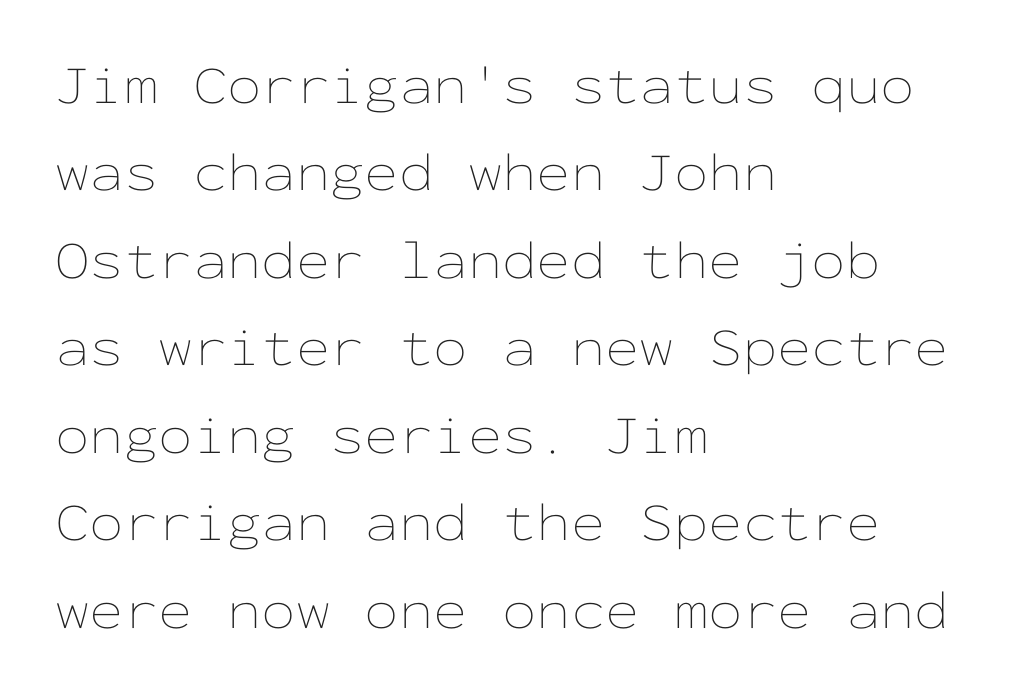
The letterforms sit shoulder to shoulder at normal distance. A bare baseline throughout the passage. The cut favours lightness, reaching ordinary text weight at its darkest. A normal amount of white space separates one row of letters from the next.
